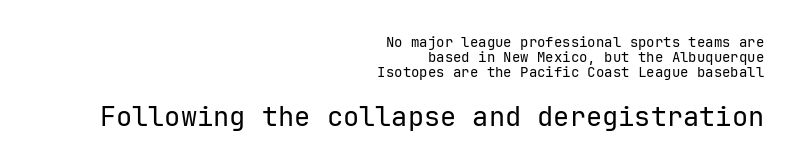
Quick note: interline space is minimal. A light-to-regular cut is what we see here. Descender tails drop into unmarked territory. It's the straight-up-and-down kind of type.
